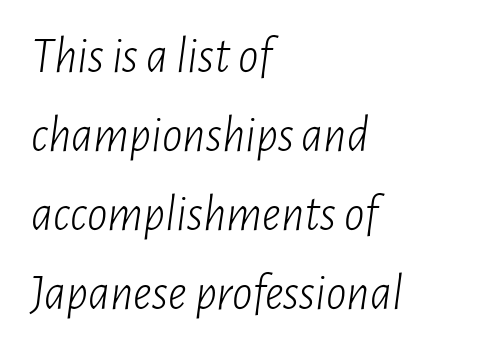
Line beginnings align vertically; line endings do not. Whoever set this chose a conventional vertical rhythm. Here the designer chose a conventional face with non-uniform glyph widths. Is the letter spacing exaggerated? No — it looks like the ordinary default.
